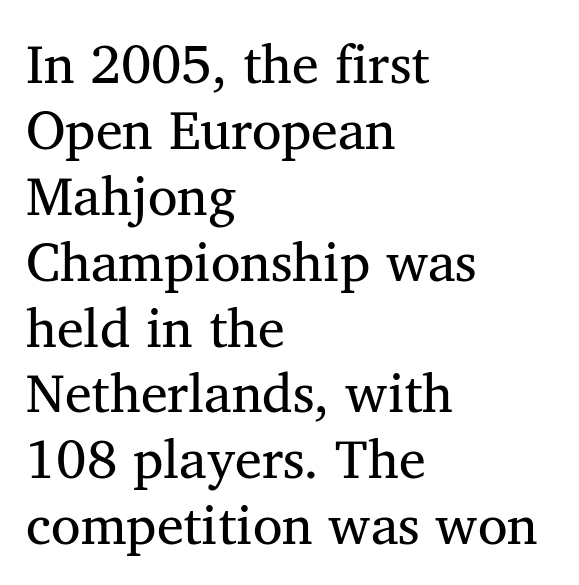
Q: Is the text bold? A: No.
Q: Is the text italic (slanted)? A: No, it is upright.
Q: Is the typeface a serif or a sans-serif typeface? A: Serif.
Q: Is the text underlined? A: No.
Q: How is the paragraph aligned? A: Left-aligned.
Q: Is the spacing between letters normal or unusually wide? A: Normal.
Q: Width (condensed, normal, or wide)? A: Normal.
Q: Stroke contrast? A: Medium.
Q: x-height? A: Medium.
Q: Monospaced? A: No.
